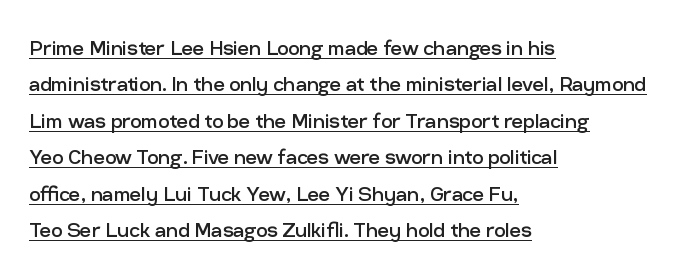
The image shows 25 px text type, upright; set left-aligned, normal line spacing (1.46x), normal letter spacing, underlined.
